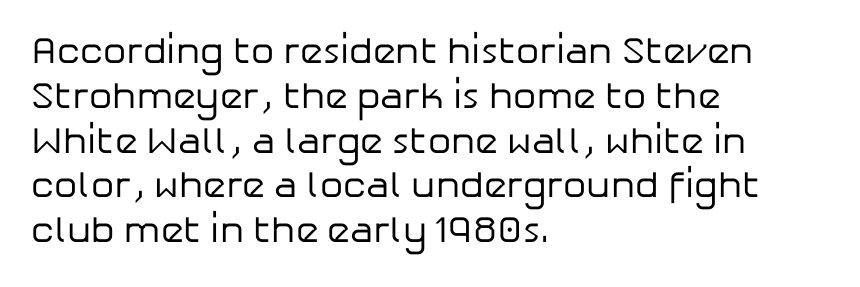
The image shows 37 px regular-weight sans-serif type, upright; set left-aligned, line spacing 1.21x, normal letter spacing, not underlined; low stroke contrast and a medium x-height.
